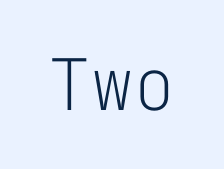
{"serif": "no", "italic": "no", "bold": "no", "weight": "light", "width": "normal", "stroke_contrast": "low", "x_height": "medium", "monospaced": "yes", "underline": "no", "letter_spacing": "normal", "letter_spacing_em": 0.0, "glyph_px": 71}
